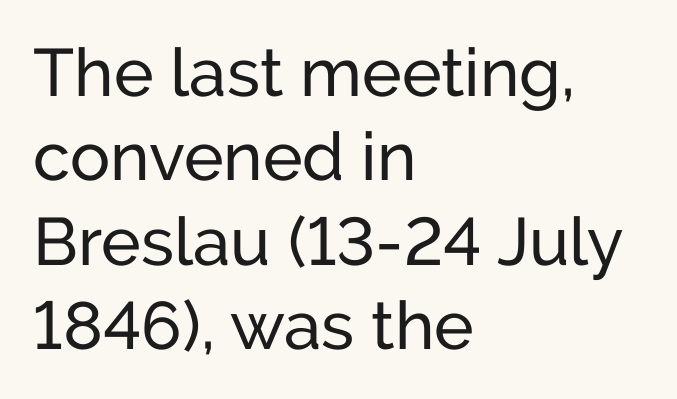
The space between consecutive lines is moderate. Think of a printed novel: that variable character pitch is what you see here. There is no visible air inserted between adjacent glyphs. The compositor pushed each line to the left boundary. Nobody drew a line under any word here. Look at the bottom of the vertical strokes: they stop flat, with no serifs.
